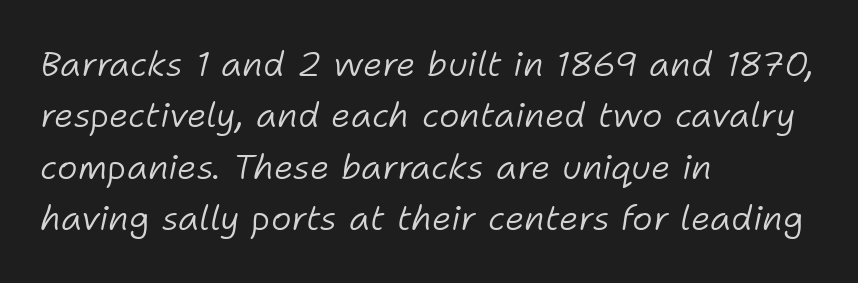
The image shows 35 px light type, italic (leaning right); set left-aligned, normal line spacing (1.47x), normal letter spacing, not underlined; low stroke contrast and a medium x-height.
